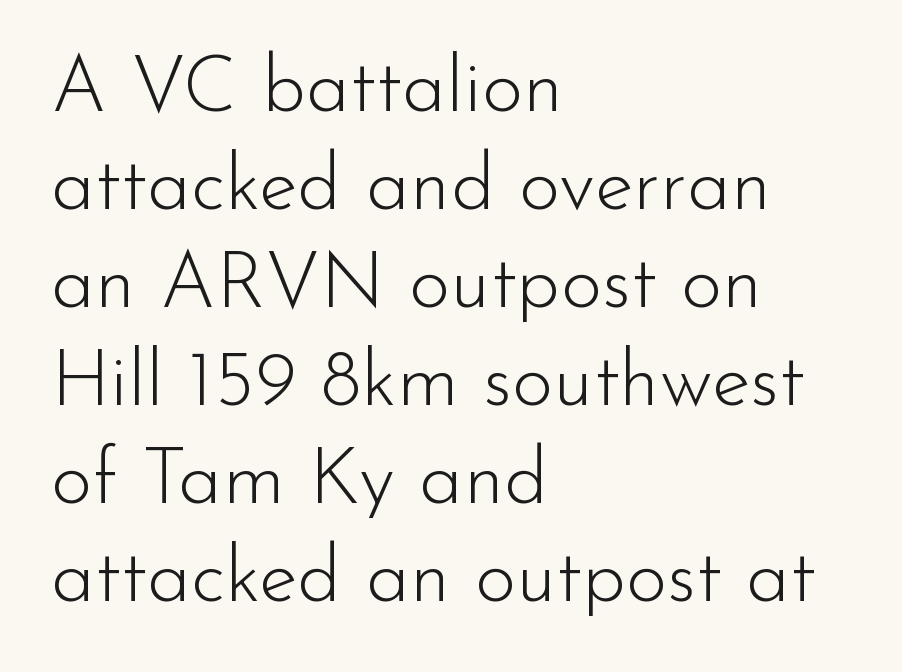
{"serif": "no", "italic": "no", "bold": "no", "weight": "light", "width": "normal", "stroke_contrast": "low", "x_height": "small", "monospaced": "no", "underline": "no", "align": "left", "line_spacing_ratio": 1.24, "letter_spacing": "normal", "letter_spacing_em": 0.0, "glyph_px": 79}
